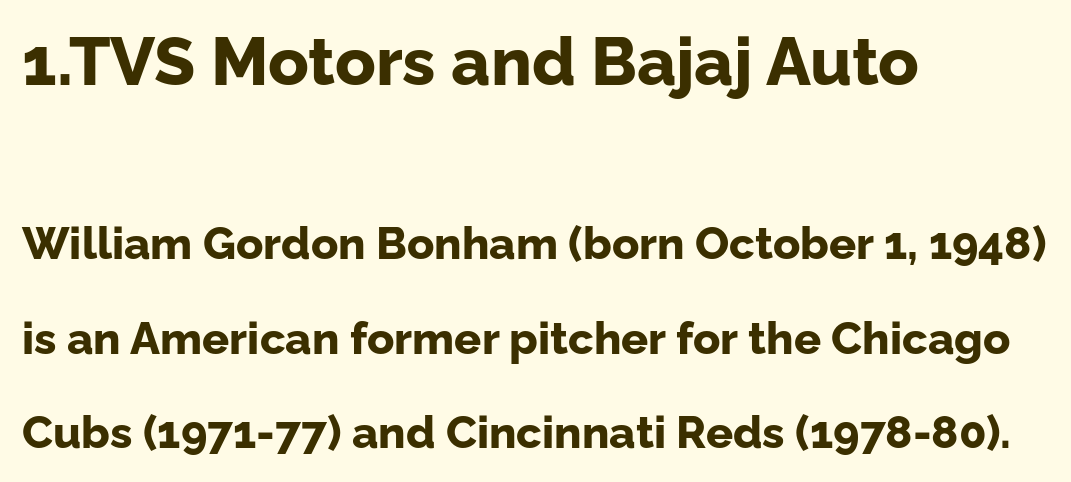
The image shows 67 px bold sans-serif type, upright; set left-aligned, loose line spacing (2.1x), normal letter spacing, not underlined; the first (top) block is 1.49x larger; low stroke contrast and a medium x-height.
